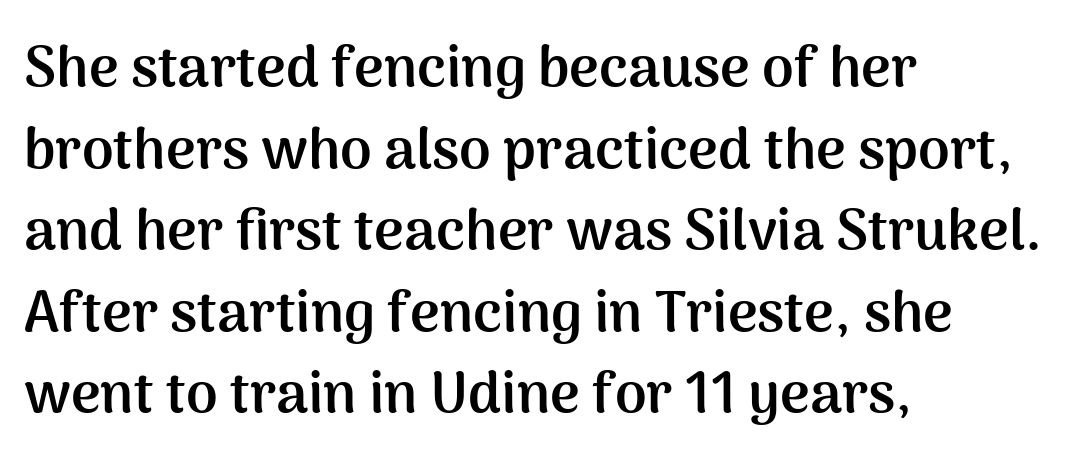
{"serif": "no", "italic": "no", "bold": "yes", "weight": "semibold", "width": "normal", "stroke_contrast": "medium", "x_height": "medium", "monospaced": "no", "underline": "no", "align": "left", "line_spacing": "normal", "line_spacing_ratio": 1.43, "letter_spacing": "normal", "letter_spacing_em": 0.0, "glyph_px": 57}
